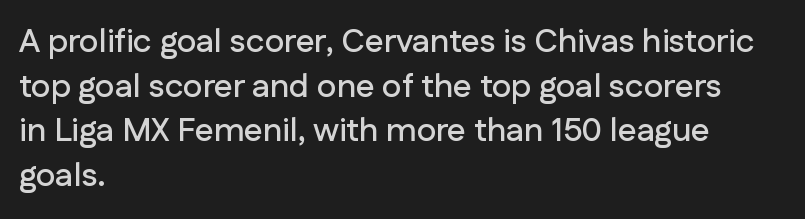
The image shows 33 px sans-serif type, upright; set left-aligned, normal line spacing (1.35x), normal letter spacing, not underlined; low stroke contrast and a medium x-height.
